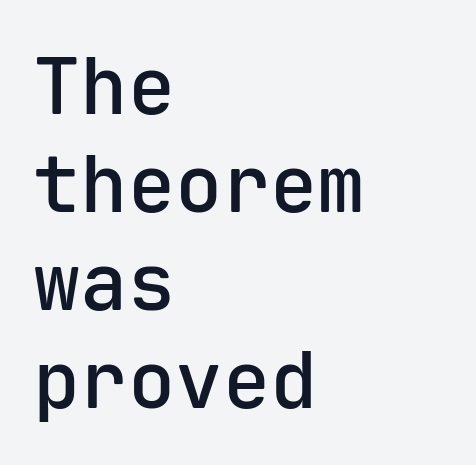
{"serif": "no", "italic": "no", "bold": "semi", "weight": "semibold", "width": "normal", "stroke_contrast": "low", "x_height": "medium", "monospaced": "yes", "underline": "no", "align": "left", "line_spacing_ratio": 1.24, "letter_spacing": "normal", "letter_spacing_em": 0.0, "glyph_px": 79}
